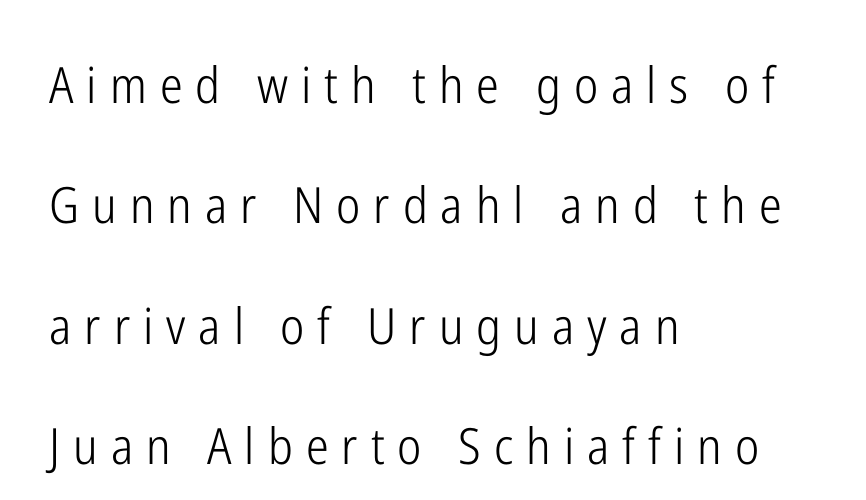
The image shows 50 px light, condensed sans-serif type, upright; set left-aligned, loose line spacing (2.41x), unusually wide letter spacing (+0.26 em), not underlined; low stroke contrast and a medium x-height.
